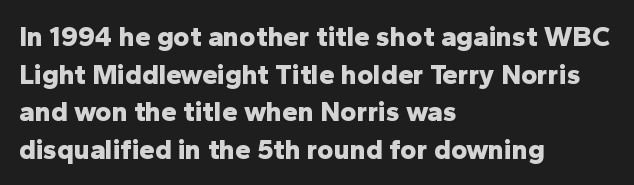
The image shows 28 px bold sans-serif type, upright; set left-aligned, normal line spacing (1.34x), normal letter spacing, not underlined; low stroke contrast and a medium x-height.
